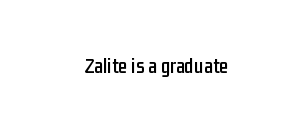
{"italic": "no", "underline": "no", "letter_spacing": "normal", "letter_spacing_em": 0.0, "glyph_px": 21}
